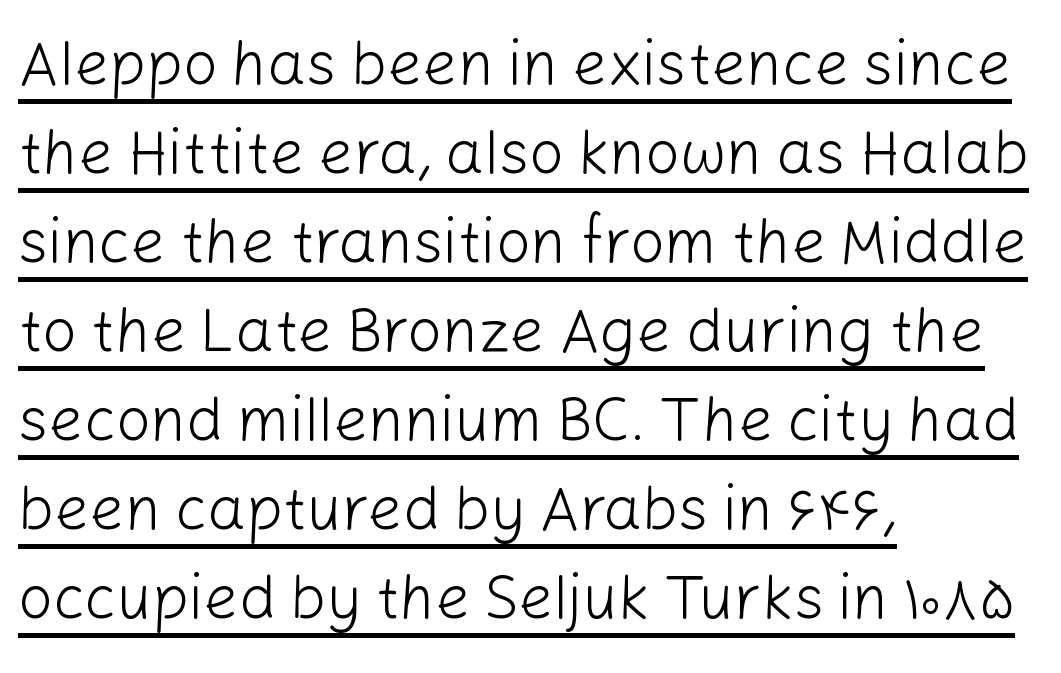
Q: Is the text bold? A: No.
Q: Is the text italic (slanted)? A: No, it is upright.
Q: Is the typeface a serif or a sans-serif typeface? A: Sans-serif.
Q: Is the text underlined? A: Yes.
Q: How is the paragraph aligned? A: Left-aligned.
Q: Is the spacing between letters normal or unusually wide? A: Normal.
Q: Is the spacing between lines tight, normal or loose? A: Normal.
Q: Width (condensed, normal, or wide)? A: Normal.
Q: Stroke contrast? A: Low.
Q: x-height? A: Medium.
Q: Monospaced? A: No.
